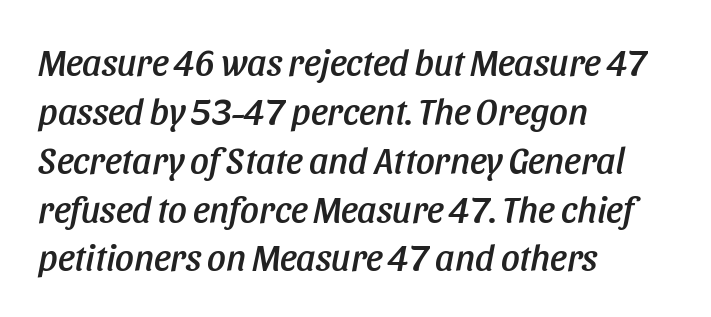
The image shows 37 px condensed type, italic (leaning right); set left-aligned, normal line spacing (1.32x), normal letter spacing, not underlined; low stroke contrast and a large x-height.
